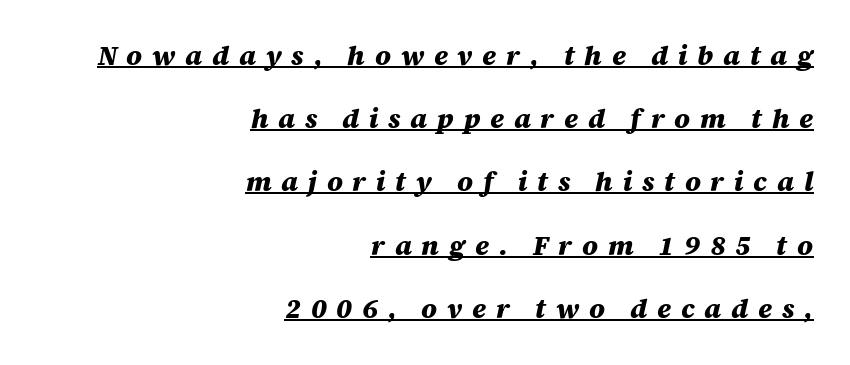
Q: Is the text bold? A: Yes.
Q: Is the text italic (slanted)? A: Yes, it leans right by about 12 degrees.
Q: Is the text underlined? A: Yes.
Q: How is the paragraph aligned? A: Right-aligned.
Q: Is the spacing between letters normal or unusually wide? A: Unusually wide.
Q: Is the spacing between lines tight, normal or loose? A: Loose.
